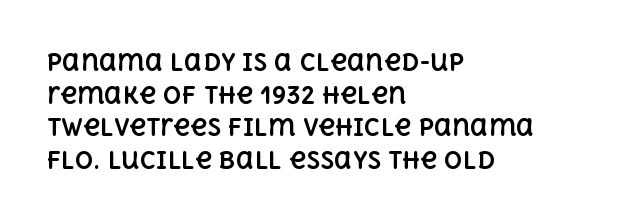
{"italic": "no", "bold": "yes", "underline": "no", "align": "left", "line_spacing": "normal", "line_spacing_ratio": 1.42, "letter_spacing": "normal", "letter_spacing_em": 0.0, "glyph_px": 23}
